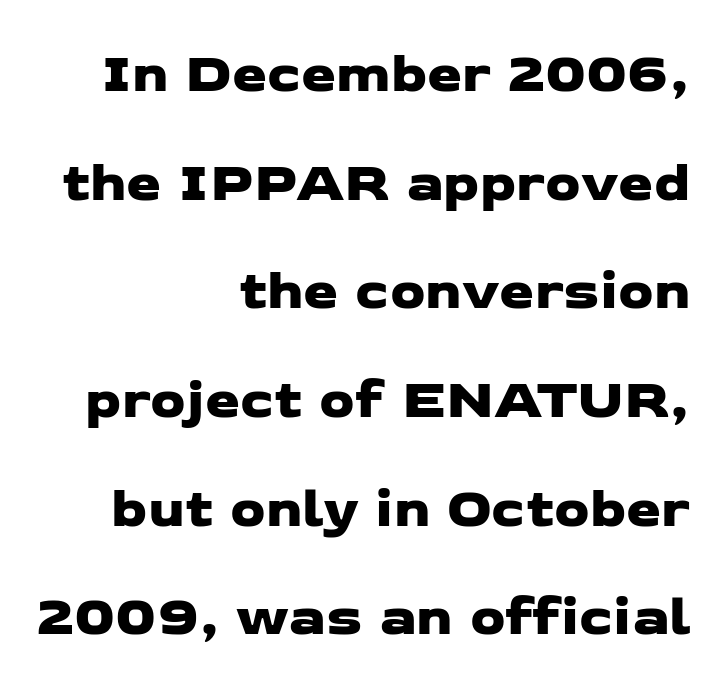
Q: Is the typeface a serif or a sans-serif typeface? A: Sans-serif.
Q: Is the text underlined? A: No.
Q: How is the paragraph aligned? A: Right-aligned.
Q: Is the spacing between letters normal or unusually wide? A: Normal.
Q: Is the spacing between lines tight, normal or loose? A: Loose.
Q: Width (condensed, normal, or wide)? A: Wide.
Q: Stroke contrast? A: Low.
Q: x-height? A: Medium.
Q: Monospaced? A: No.
